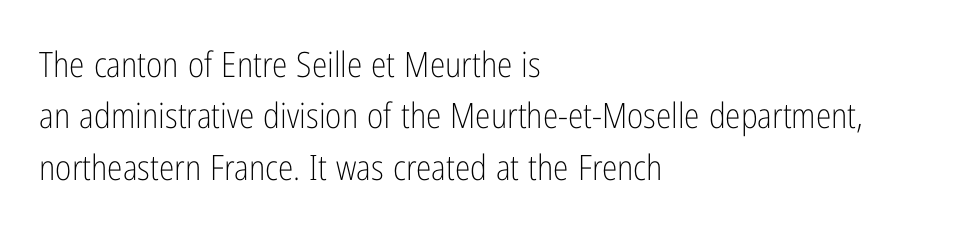
Q: Is the text bold? A: No.
Q: Is the text italic (slanted)? A: No, it is upright.
Q: Is the typeface a serif or a sans-serif typeface? A: Sans-serif.
Q: Is the text underlined? A: No.
Q: How is the paragraph aligned? A: Left-aligned.
Q: Is the spacing between letters normal or unusually wide? A: Normal.
Q: Is the spacing between lines tight, normal or loose? A: Normal.
Q: Width (condensed, normal, or wide)? A: Condensed.
Q: Stroke contrast? A: Low.
Q: x-height? A: Medium.
Q: Monospaced? A: No.
